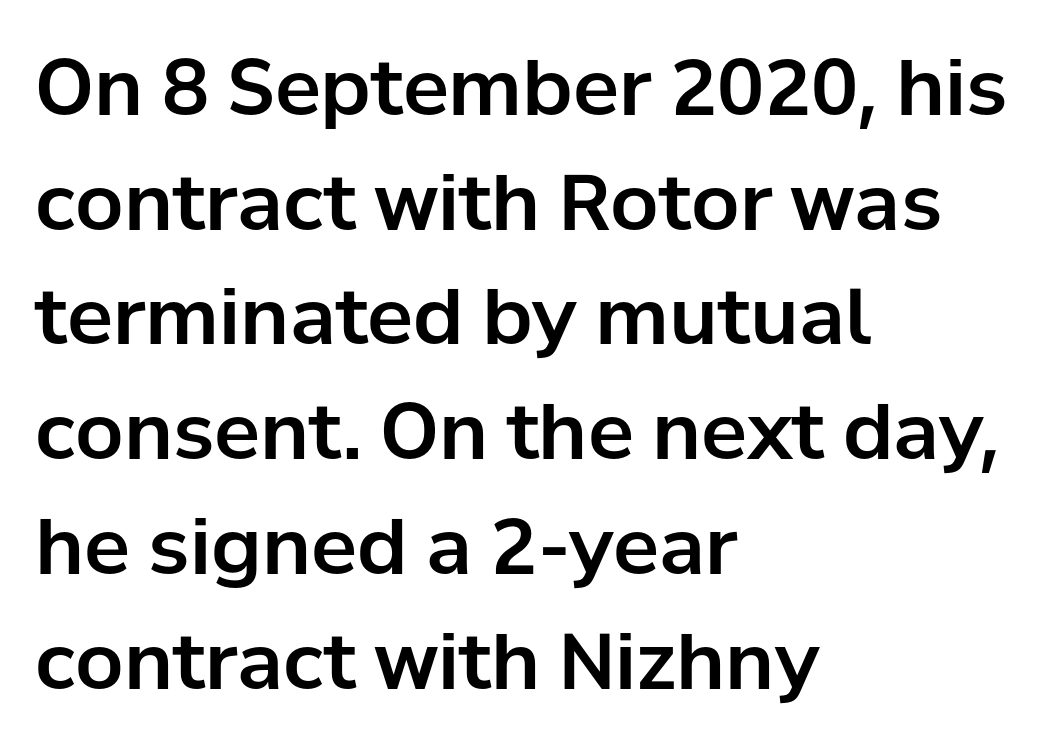
The image shows 77 px sans-serif type, upright; set left-aligned, normal line spacing (1.49x), normal letter spacing, not underlined; low stroke contrast and a medium x-height.
